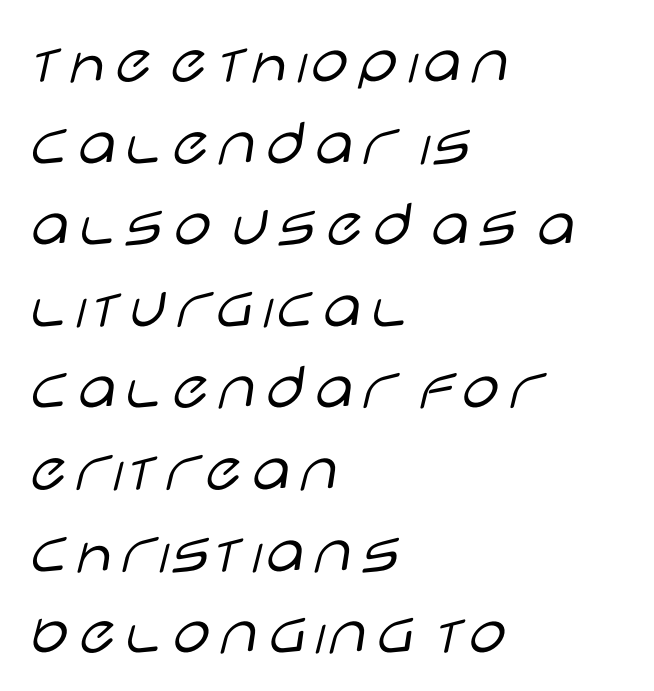
{"serif": "no", "bold": "no", "weight": "light", "width": "wide", "stroke_contrast": "low", "x_height": "large", "monospaced": "no", "underline": "no", "align": "left", "line_spacing_ratio": 1.2, "letter_spacing": "normal", "letter_spacing_em": 0.0, "glyph_px": 68}
